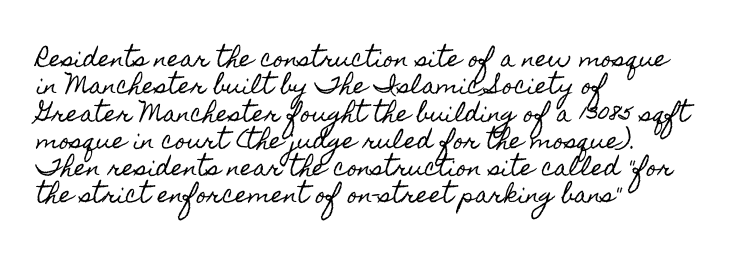
{"underline": "no", "align": "left", "line_spacing_ratio": 1.24, "letter_spacing": "normal", "letter_spacing_em": 0.0, "glyph_px": 22}
